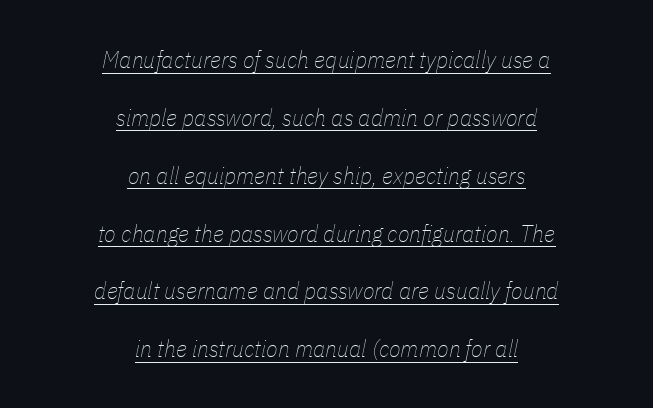
Q: Is the text bold? A: No.
Q: Is the text italic (slanted)? A: Yes, it leans right by about 11 degrees.
Q: Is the text underlined? A: Yes.
Q: How is the paragraph aligned? A: Centered.
Q: Is the spacing between letters normal or unusually wide? A: Normal.
Q: Is the spacing between lines tight, normal or loose? A: Loose.
